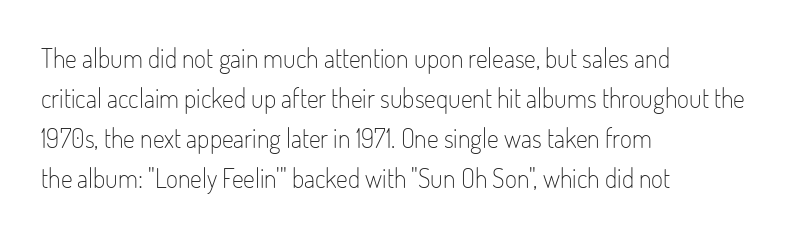
Descender tails drop into unmarked territory. Stroke mass is kept to a normal reading level or below. Default kerning and tracking; the words read as compact shapes. Teacher's note: observe the even left margin — that is flush-left alignment.
